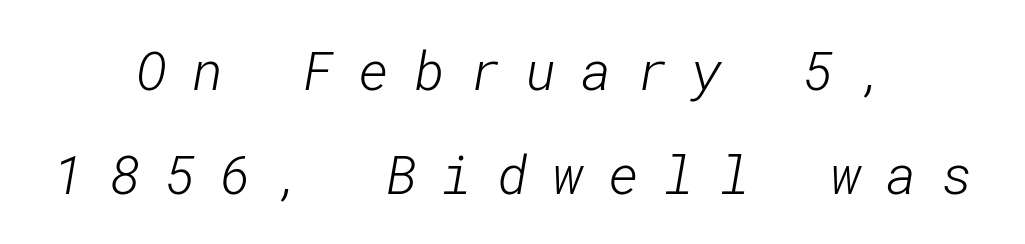
{"serif": "no", "bold": "no", "weight": "light", "width": "normal", "stroke_contrast": "low", "x_height": "medium", "underline": "no", "align": "center", "line_spacing": "loose", "line_spacing_ratio": 1.97, "letter_spacing": "wide", "letter_spacing_em": 0.46, "glyph_px": 53}
